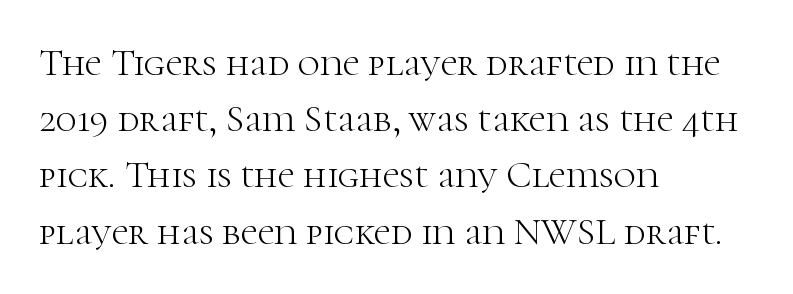
{"serif": "yes", "italic": "no", "bold": "no", "weight": "light", "width": "normal", "stroke_contrast": "high", "x_height": "medium", "monospaced": "no", "underline": "no", "align": "left", "line_spacing": "normal", "line_spacing_ratio": 1.48, "letter_spacing": "normal", "letter_spacing_em": 0.0, "glyph_px": 38}
